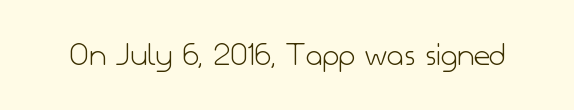
The image shows 35 px light sans-serif type, upright; set normal letter spacing, not underlined; low stroke contrast and a small x-height.
